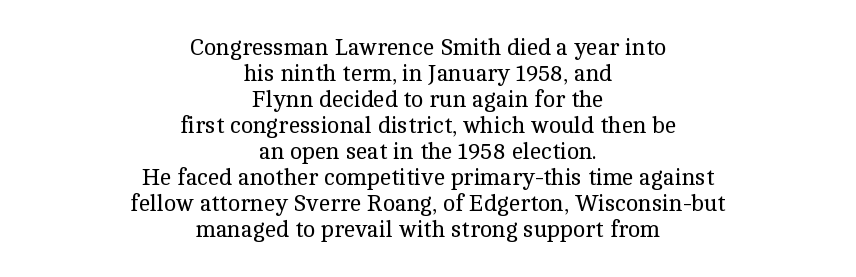
Descenders are the only things crossing below the line. Nope, not italic — everything's standing straight. Weight: regular or lighter. Cramped leading. Words appear dense and cohesive because spacing is normal.
